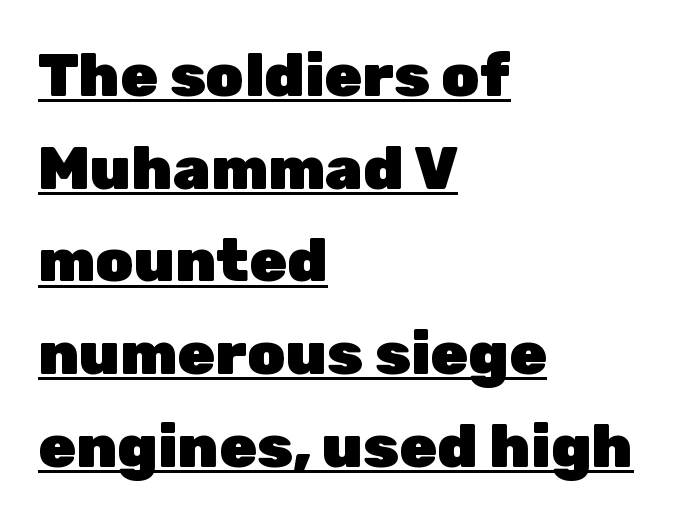
These lines are set flush left with a ragged right edge. These lines carry a lot of weight — the face is fully bold. Notice how a bar underscores the lettering throughout. The type is set solid horizontally, with unmodified tracking. Quick note: not italic, upright. Unlike a traditional serif, this face leaves its strokes unadorned.
